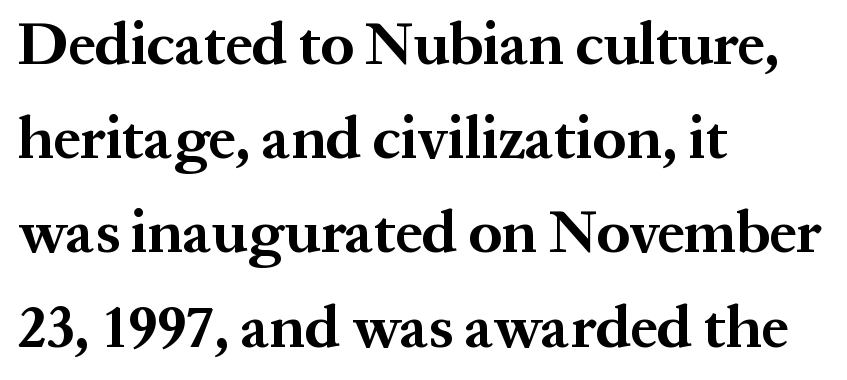
The image shows 60 px bold serif type, upright; set left-aligned, normal line spacing (1.57x), normal letter spacing, not underlined; medium stroke contrast and a medium x-height.
